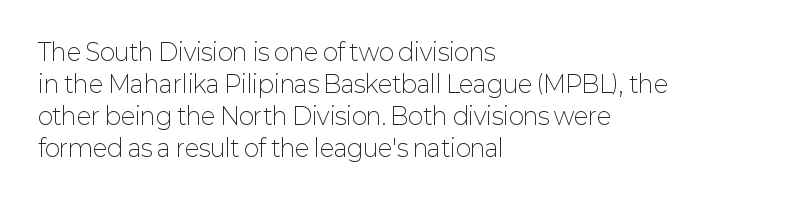
Caption: standard tracking, unaltered. Does the leading feel generous? No, just average. The lines are quadded left. Check the space under the baseline: it is left empty.
